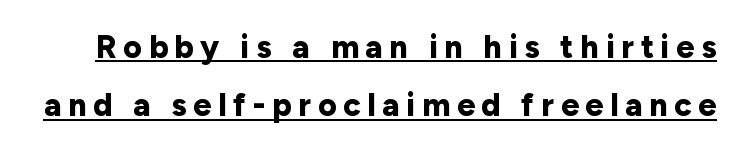
The image shows 32 px bold sans-serif type, upright; set line spacing 1.82x, unusually wide letter spacing (+0.21 em), underlined; low stroke contrast and a medium x-height.
